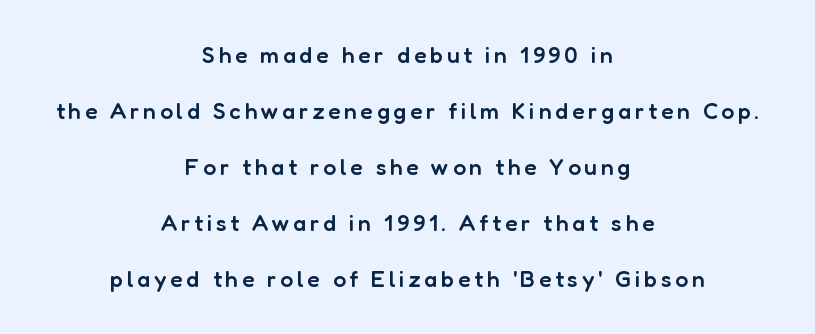
The image shows 23 px text type, upright; set centered, loose line spacing (2.44x), not underlined.
